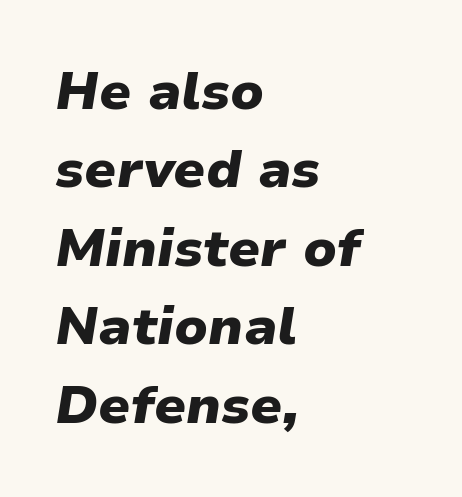
{"italic": "yes", "lean": "right", "slant_degrees": 9, "bold": "yes", "weight": "heavy", "width": "normal", "stroke_contrast": "low", "x_height": "medium", "monospaced": "no", "underline": "no", "align": "left", "line_spacing": "normal", "line_spacing_ratio": 1.48, "letter_spacing": "normal", "letter_spacing_em": 0.0, "glyph_px": 53}
